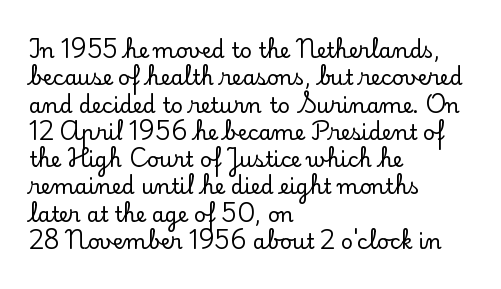
Q: Is the text italic (slanted)? A: No, it is upright.
Q: Is the text underlined? A: No.
Q: How is the paragraph aligned? A: Left-aligned.
Q: Is the spacing between letters normal or unusually wide? A: Normal.
Q: Is the spacing between lines tight, normal or loose? A: Normal.
